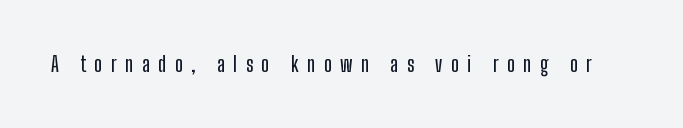
Do the letters lean? They stand straight. Type without underlining. Is the letter spacing exaggerated? Yes — the characters are pushed far apart.
